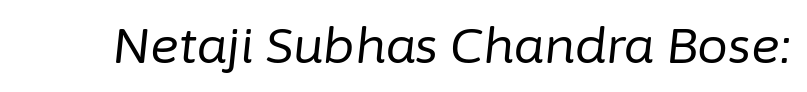
Characters follow at the spacing the type designer built in. Notice how the stems are inclined rather than vertical — that's the hallmark of italics. The space beneath each line is pristine and unruled. The passage shown is typed in a proportional face where columns would drift.
